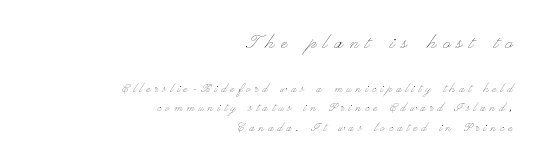
{"bold": "no", "underline": "no", "align": "right", "line_spacing": "normal", "line_spacing_ratio": 1.38, "letter_spacing": "wide", "letter_spacing_em": 0.31, "larger_block": "first", "size_ratio": 1.64, "glyph_px": 23}
